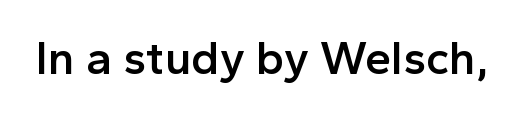
The image shows 47 px semibold sans-serif type, upright; set normal letter spacing, not underlined; a medium x-height.
